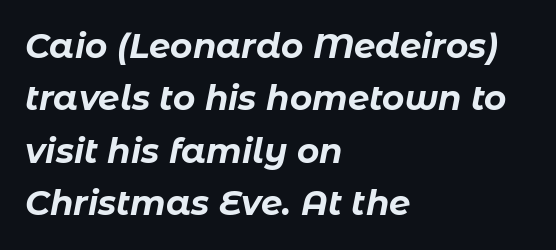
The passage shown has conventional tracking throughout. The typesetting leans heavy: a genuine bold. Line beginnings align vertically; line endings do not. The letters advance in unequal steps, a hallmark of proportional type.
